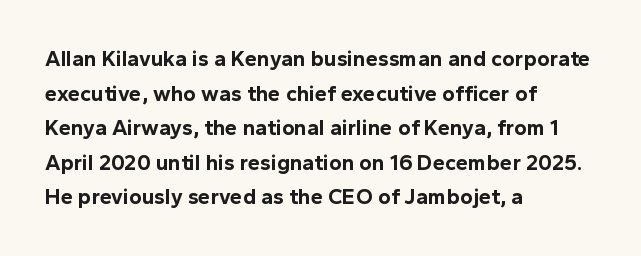
Q: Is the text bold? A: Yes.
Q: Is the text italic (slanted)? A: No, it is upright.
Q: Is the text underlined? A: No.
Q: How is the paragraph aligned? A: Left-aligned.
Q: Is the spacing between letters normal or unusually wide? A: Normal.
Q: Is the spacing between lines tight, normal or loose? A: Normal.
